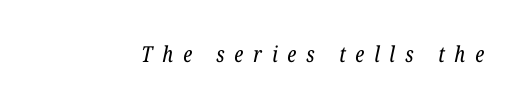
Q: Is the text bold? A: No.
Q: Is the text italic (slanted)? A: Yes, it leans right by about 12 degrees.
Q: Is the text underlined? A: No.
Q: Is the spacing between letters normal or unusually wide? A: Unusually wide.
